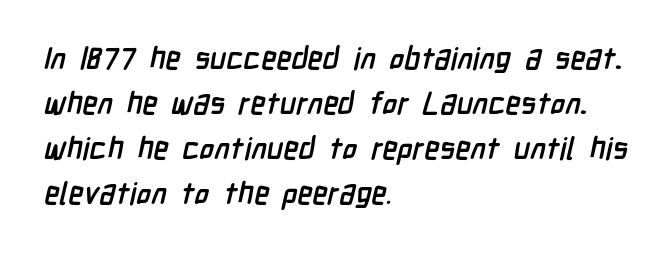
Q: Is the text bold? A: Yes.
Q: Is the typeface a serif or a sans-serif typeface? A: Sans-serif.
Q: Is the text underlined? A: No.
Q: How is the paragraph aligned? A: Left-aligned.
Q: Is the spacing between letters normal or unusually wide? A: Normal.
Q: Is the spacing between lines tight, normal or loose? A: Normal.
Q: Width (condensed, normal, or wide)? A: Condensed.
Q: Stroke contrast? A: Low.
Q: x-height? A: Medium.
Q: Monospaced? A: No.
